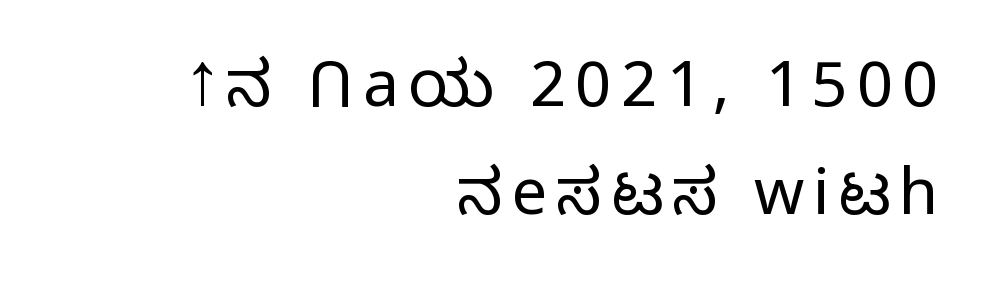
The image shows 64 px light sans-serif type, upright; set right-aligned, normal line spacing (1.68x), not underlined; low stroke contrast and a medium x-height.
